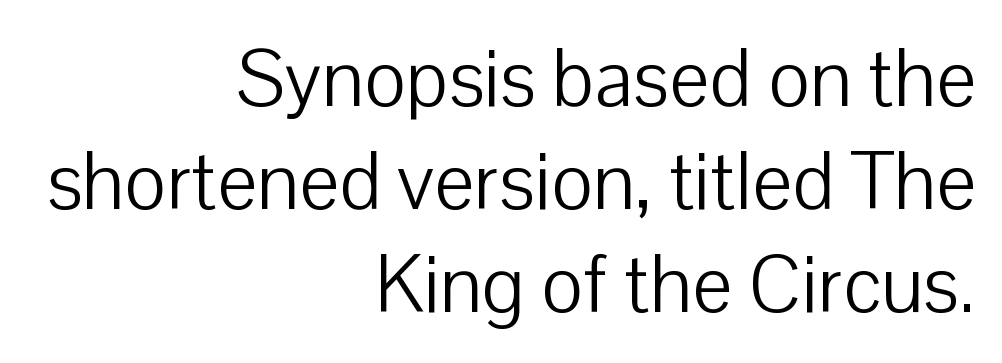
{"serif": "no", "italic": "no", "bold": "no", "weight": "light", "width": "normal", "stroke_contrast": "low", "x_height": "medium", "monospaced": "no", "underline": "no", "align": "right", "line_spacing": "normal", "line_spacing_ratio": 1.29, "letter_spacing": "normal", "letter_spacing_em": 0.0, "glyph_px": 80}
